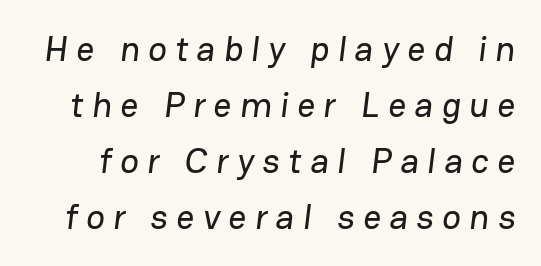
Caption: expanded tracking, letters set apart. The designer went with a sans here, leaving each stem footless. A normal amount of white space separates one row of letters from the next. The foot of each line stays bare and open.
